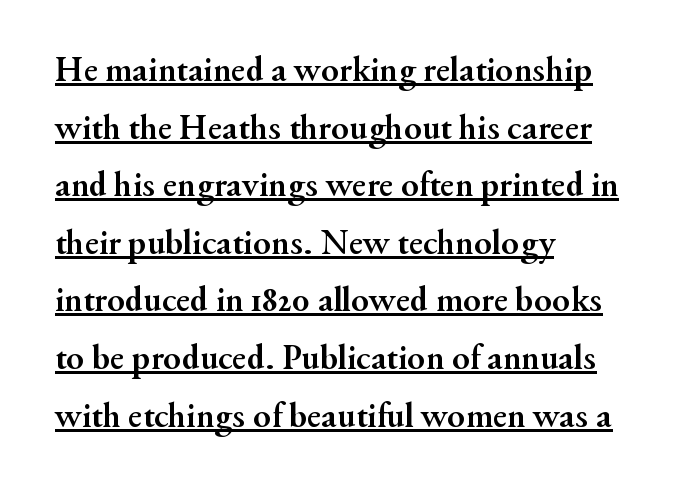
{"serif": "yes", "italic": "no", "bold": "yes", "weight": "semibold", "width": "normal", "stroke_contrast": "medium", "x_height": "small", "monospaced": "no", "underline": "yes", "align": "left", "line_spacing": "normal", "line_spacing_ratio": 1.6, "letter_spacing": "normal", "letter_spacing_em": 0.0, "glyph_px": 36}
